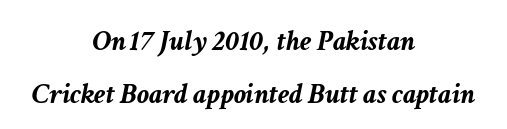
Caption: multi-line text, centered on the measure. Note the varied advance widths — an 'i' is clearly narrower than an 'm'. Every character sits at an angle, as italics do. Each glyph is drawn with heavy, bold strokes. The gaps between neighbouring characters are ordinary and unremarkable. Check the space under the baseline: it is left empty.
